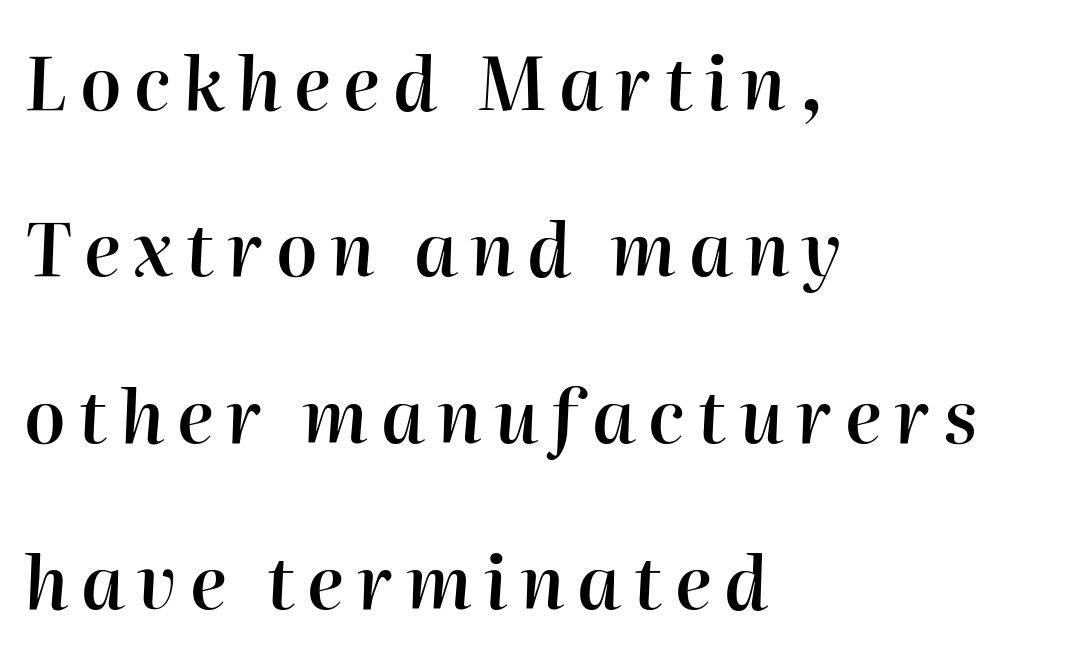
Unmarked baselines from the first word to the last. The face used here is a semibold: visibly heavier than regular, lighter than bold. The typesetter chose a ragged-right arrangement here. The rendering uses natural spacing where letterforms have individual widths.
